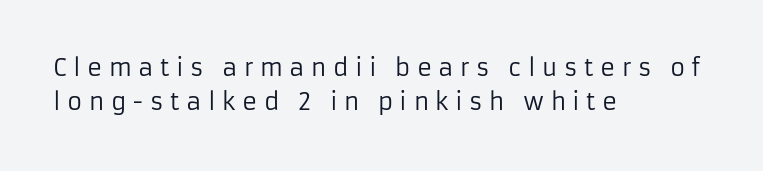
Q: Is the text bold? A: No.
Q: Is the text italic (slanted)? A: No, it is upright.
Q: Is the text underlined? A: No.
Q: How is the paragraph aligned? A: Left-aligned.
Q: Is the spacing between letters normal or unusually wide? A: Unusually wide.
Q: Is the spacing between lines tight, normal or loose? A: Normal.
